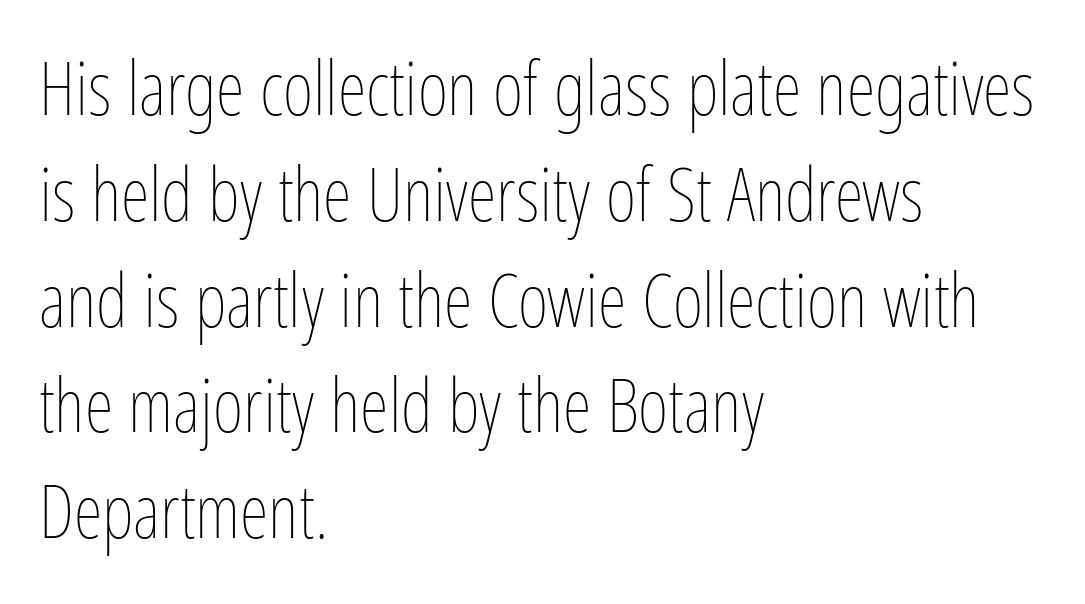
Q: Is the text bold? A: No.
Q: Is the text italic (slanted)? A: No, it is upright.
Q: Is the text underlined? A: No.
Q: How is the paragraph aligned? A: Left-aligned.
Q: Is the spacing between letters normal or unusually wide? A: Normal.
Q: Is the spacing between lines tight, normal or loose? A: Normal.
Q: Width (condensed, normal, or wide)? A: Condensed.
Q: Stroke contrast? A: Low.
Q: x-height? A: Medium.
Q: Monospaced? A: No.
